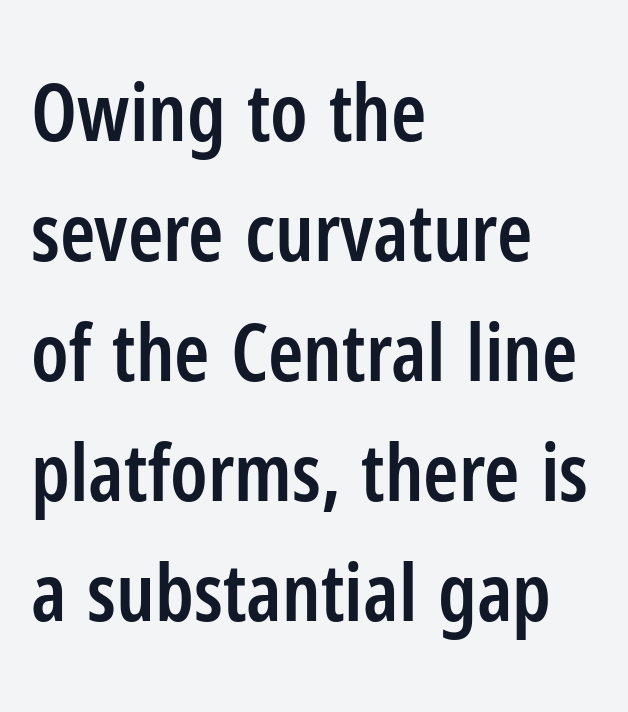
Notice the strokes are somewhat thickened but not fully heavy: this is a semibold. Is there much room between lines? A standard amount, neither cramped nor airy. The strip under each line holds only bare page. Each letter keeps its own natural width here, so spacing adapts to shape. Characters remain perfectly vertical along every line.
